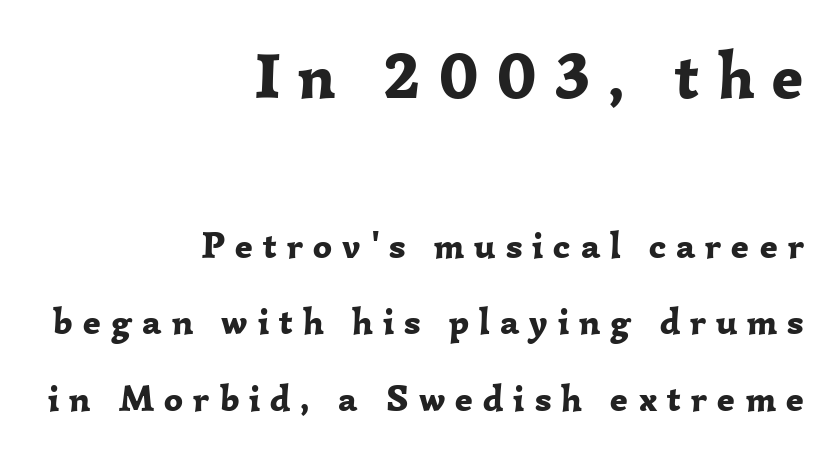
The image shows 65 px bold serif type, upright; set right-aligned, loose line spacing (2.07x), unusually wide letter spacing (+0.27 em), not underlined; the first (top) block is 1.76x larger; low stroke contrast and a medium x-height.
